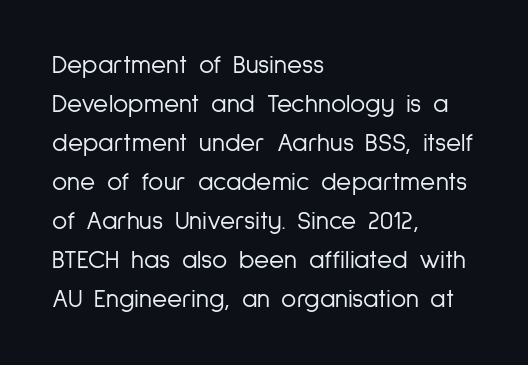
The image shows 26 px text type, upright; set left-aligned, normal line spacing (1.5x), normal letter spacing, not underlined.
